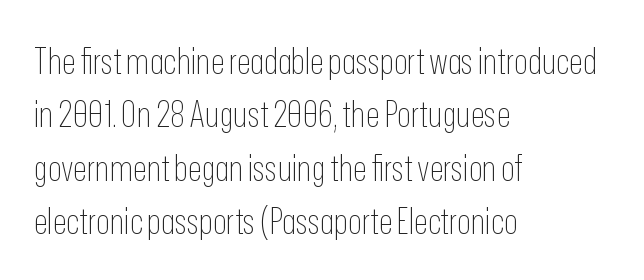
Q: Is the text bold? A: No.
Q: Is the text italic (slanted)? A: No, it is upright.
Q: Is the typeface a serif or a sans-serif typeface? A: Sans-serif.
Q: Is the text underlined? A: No.
Q: How is the paragraph aligned? A: Left-aligned.
Q: Is the spacing between letters normal or unusually wide? A: Normal.
Q: Is the spacing between lines tight, normal or loose? A: Normal.
Q: Width (condensed, normal, or wide)? A: Condensed.
Q: Stroke contrast? A: Low.
Q: x-height? A: Medium.
Q: Monospaced? A: No.
